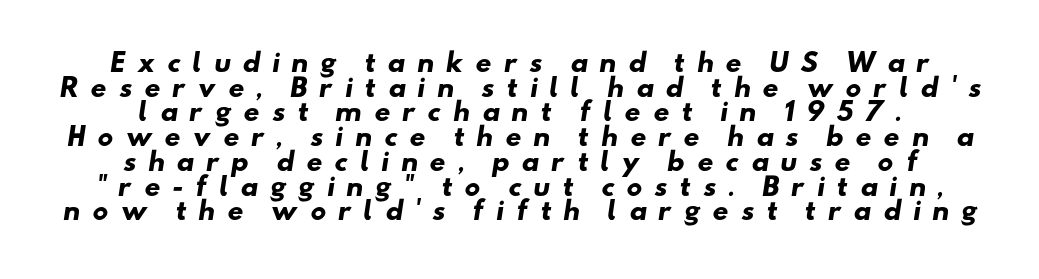
Heavy-handed strokes throughout: this text is bold. The gaps between neighbouring characters are conspicuously large. Both edges are ragged and mirror each other, which tells us the setting is centered. Check under the words: just untouched page. Vertically, the passage feels compressed, each row crowding the next.
